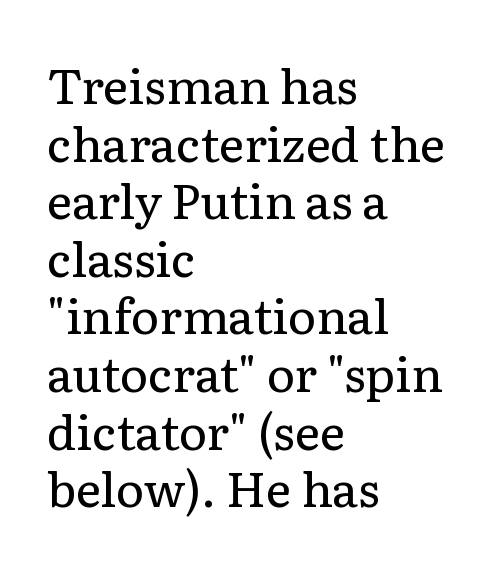
You could not count columns in this text — the font is proportionally spaced. The font is comparable to plain body text, perhaps lighter. Observe the serifs anchoring each vertical stroke in this sample. Posture: straight, roman, zero tilt. Tracking value appears to be zero — textbook default spacing. The rendering anchors every line to the left-hand side.
